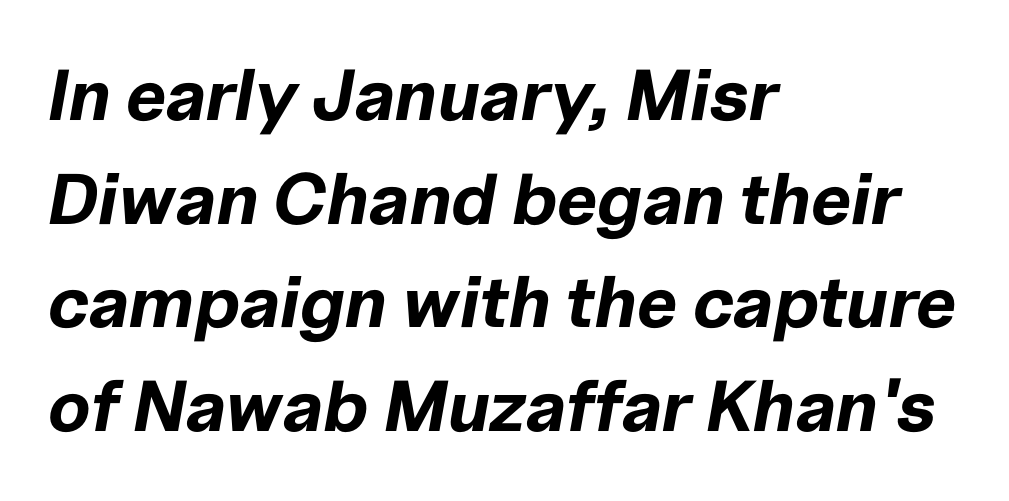
The image shows 72 px bold type, italic (leaning right); set left-aligned, normal line spacing (1.44x), normal letter spacing, not underlined; low stroke contrast and a medium x-height.
